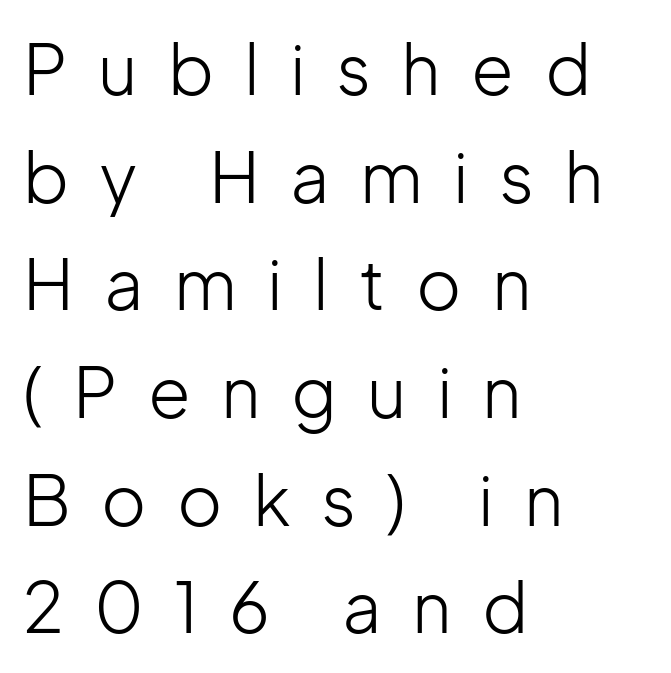
The image shows 69 px light sans-serif type, upright; set left-aligned, normal line spacing (1.56x), unusually wide letter spacing (+0.44 em), not underlined; low stroke contrast and a medium x-height.
